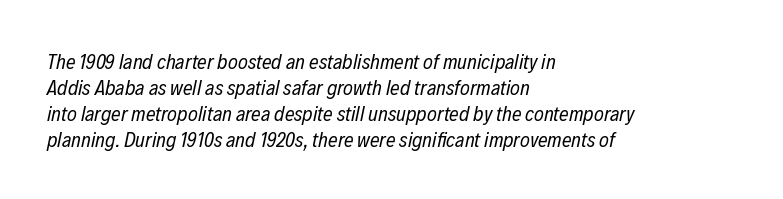
The image shows 21 px text type, italic (leaning right); set left-aligned, line spacing 1.24x, normal letter spacing, not underlined.
